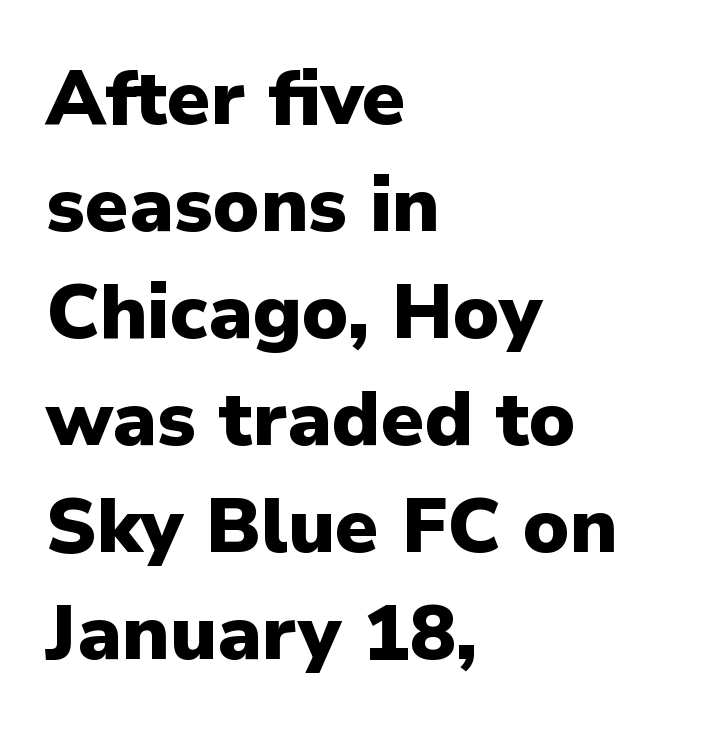
Q: Is the text bold? A: Yes.
Q: Is the text italic (slanted)? A: No, it is upright.
Q: Is the typeface a serif or a sans-serif typeface? A: Sans-serif.
Q: Is the text underlined? A: No.
Q: How is the paragraph aligned? A: Left-aligned.
Q: Is the spacing between letters normal or unusually wide? A: Normal.
Q: Is the spacing between lines tight, normal or loose? A: Normal.
Q: Width (condensed, normal, or wide)? A: Normal.
Q: Stroke contrast? A: Low.
Q: x-height? A: Medium.
Q: Monospaced? A: No.
